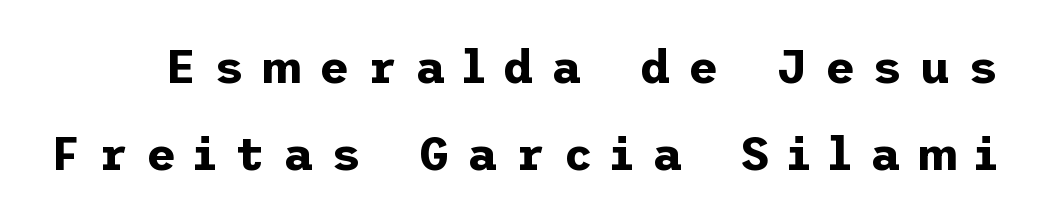
Unmarked baselines from the first word to the last. Heavy, bold letterforms. The typeface chosen for these lines omits serifs. Does extra space separate the letters? Yes, quite a lot of it. Every character sits straight up, as roman type does.
